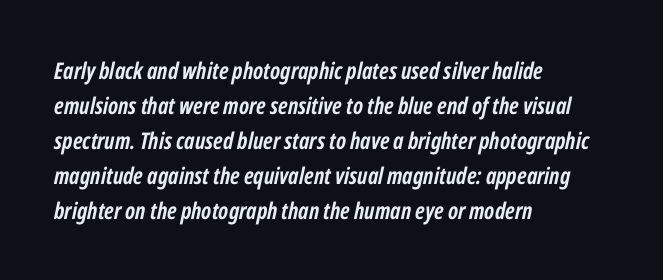
Left-aligned paragraph, ragged on the right. The whole block is typeset with a tilt. Baseline-to-baseline distance is the conventional proportion of letter height. Only glyphs here, with clear space below each row. Caption: bold face, heavy strokes.
